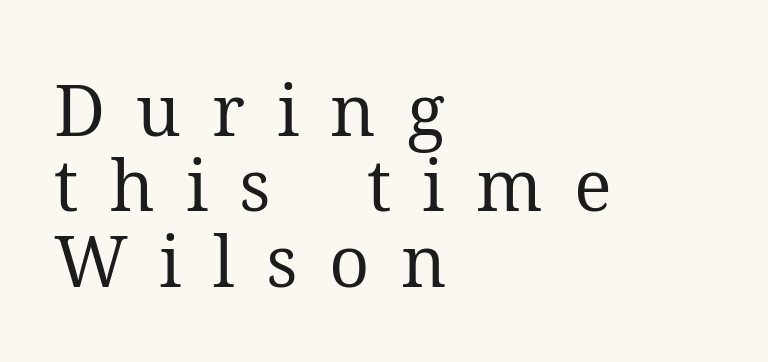
Descenders are the only things crossing below the line. This sample uses expanded letter spacing, leaving extra air between glyphs. Character widths vary here, with narrow letters taking less room than wide ones. The space between consecutive lines is stingy.
